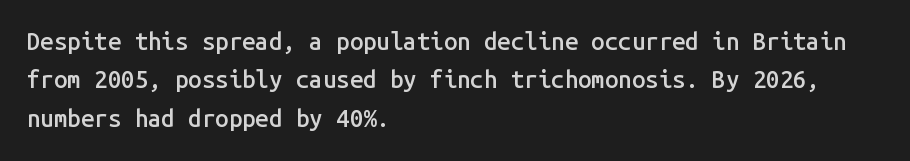
Q: Is the text bold? A: Semi-bold.
Q: Is the text italic (slanted)? A: No, it is upright.
Q: Is the text underlined? A: No.
Q: How is the paragraph aligned? A: Left-aligned.
Q: Is the spacing between letters normal or unusually wide? A: Normal.
Q: Is the spacing between lines tight, normal or loose? A: Normal.
